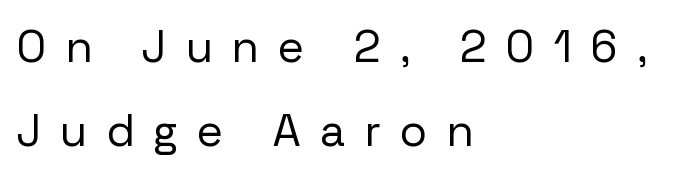
The rendering uses natural spacing where letterforms have individual widths. Words appear elongated and porous because spacing is wide. Type without underlining. Stems here are at most as thick as an everyday book face.
